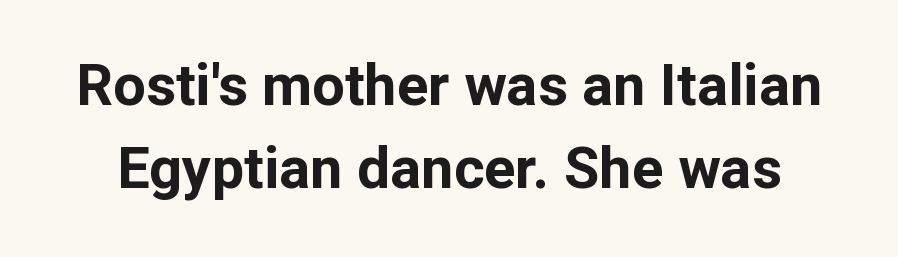
The image shows 58 px bold sans-serif type, upright; set normal line spacing (1.43x), normal letter spacing, not underlined; low stroke contrast and a medium x-height.
